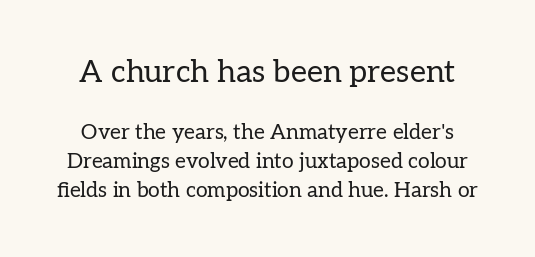
Q: Is the text bold? A: No.
Q: Is the text italic (slanted)? A: No, it is upright.
Q: Is the typeface a serif or a sans-serif typeface? A: Serif.
Q: Is the text underlined? A: No.
Q: Is the spacing between letters normal or unusually wide? A: Normal.
Q: Is the spacing between lines tight, normal or loose? A: Normal.
Q: Which block of text is set in a larger size, the first (top) or the second (bottom)? A: The first (top) one.
Q: Width (condensed, normal, or wide)? A: Normal.
Q: Stroke contrast? A: Low.
Q: x-height? A: Medium.
Q: Monospaced? A: No.
